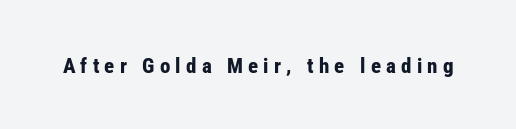
The image shows 21 px bold type, upright; set unusually wide letter spacing (+0.25 em), not underlined.
